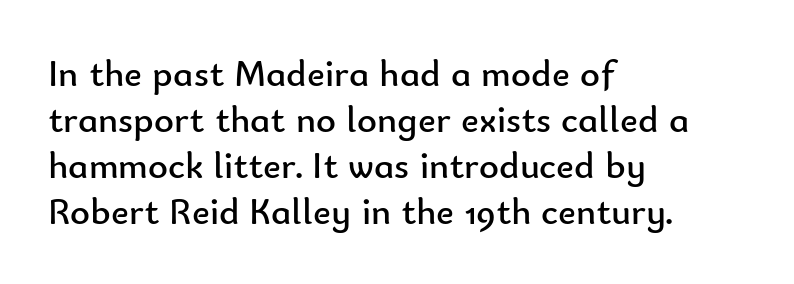
Type style note: lacks serifs. Is the letter spacing exaggerated? No — it looks like the ordinary default. These lines are set flush left with a ragged right edge. Rule under the text: the space is simply empty. The strokes are not fattened; the text isn't bold.
